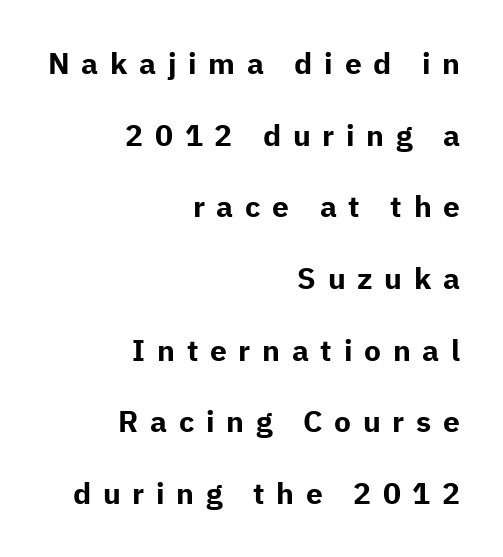
The image shows 30 px bold sans-serif type, upright; set right-aligned, loose line spacing (2.39x), unusually wide letter spacing (+0.39 em), not underlined; low stroke contrast and a medium x-height.
